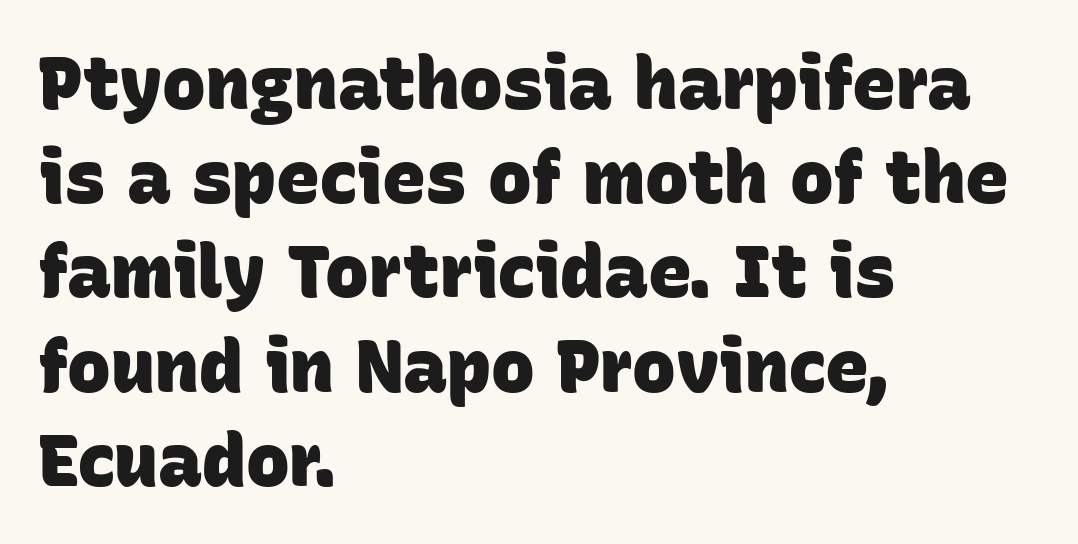
Quick note: interline space is typical. How heavy is the stroke? Heavy — this is a bold. Letterform terminals end flat and unadorned throughout the passage. The setting favours the left margin, as ordinary paragraphs usually do. Note the varied advance widths — an 'i' is clearly narrower than an 'm'. You could call the tracking neutral — neither tight nor loose.
